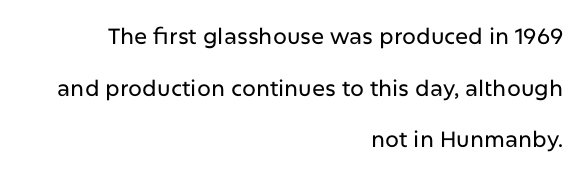
The image shows 22 px text type, upright; set right-aligned, loose line spacing (2.35x), normal letter spacing, not underlined.
